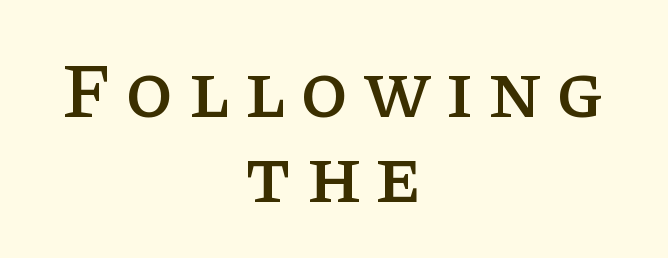
The image shows 78 px serif type, upright; set centered, tight line spacing (1.09x), not underlined; low stroke contrast and a large x-height.
